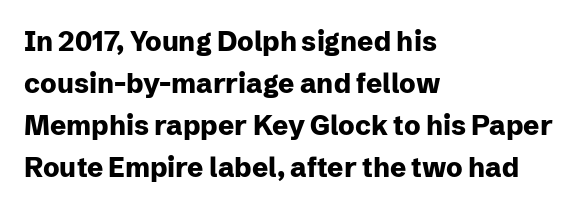
Nothing unusual about the tracking: characters are spaced as the font intends. Layout note: lines flush left. Does the lettering tilt? It doesn't — this is upright. The characters look thick and weighty, a clear bold. If you measured baseline to baseline, you'd find a middling distance. Underlining? Definitely not there.
